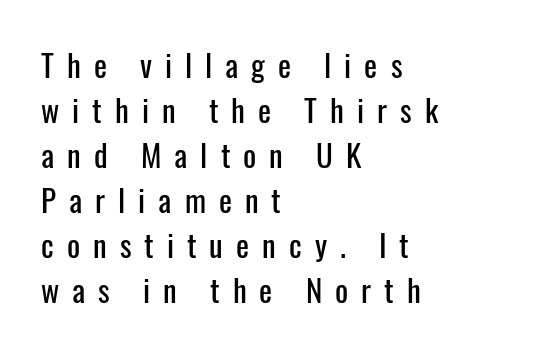
{"serif": "no", "italic": "no", "width": "condensed", "stroke_contrast": "low", "x_height": "medium", "monospaced": "no", "underline": "no", "align": "left", "line_spacing": "normal", "line_spacing_ratio": 1.45, "letter_spacing": "wide", "letter_spacing_em": 0.42, "glyph_px": 31}
